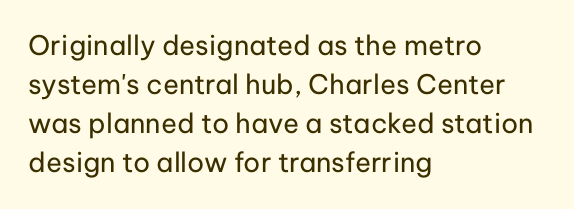
Default kerning and tracking; the words read as compact shapes. No heavy texture on the line: the type isn't bold. A roman cut, with each character standing at attention. Notice how the passage keeps a crisp vertical edge on the left only. Bare-footed words on every line.
